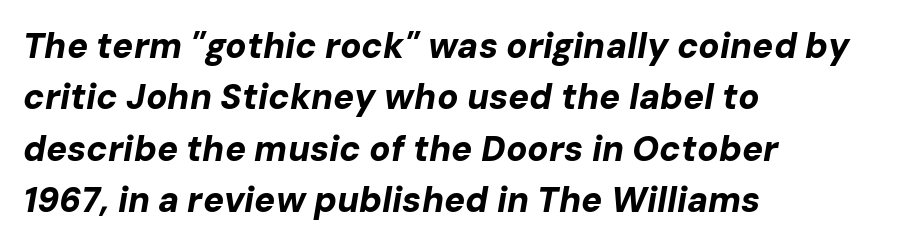
Looks like regular typesetting: each glyph gets only the width it needs. Typeset ragged right — the left edge is the straight one. Beneath every word, the page is bare. Compared with typical body copy, the letter spacing here is the same. Rows of type keep a routine distance in the vertical direction. This sample uses an oblique cut, with every glyph tilted off the vertical.
